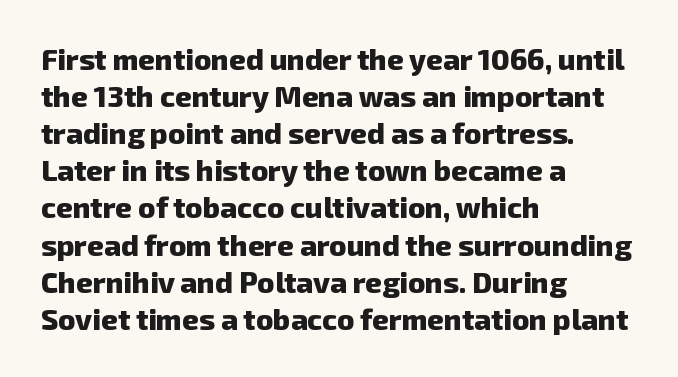
{"serif": "no", "bold": "yes", "weight": "heavy", "width": "normal", "stroke_contrast": "low", "x_height": "medium", "monospaced": "no", "underline": "no", "align": "left", "line_spacing": "normal", "line_spacing_ratio": 1.28, "letter_spacing": "normal", "letter_spacing_em": 0.0, "glyph_px": 29}
